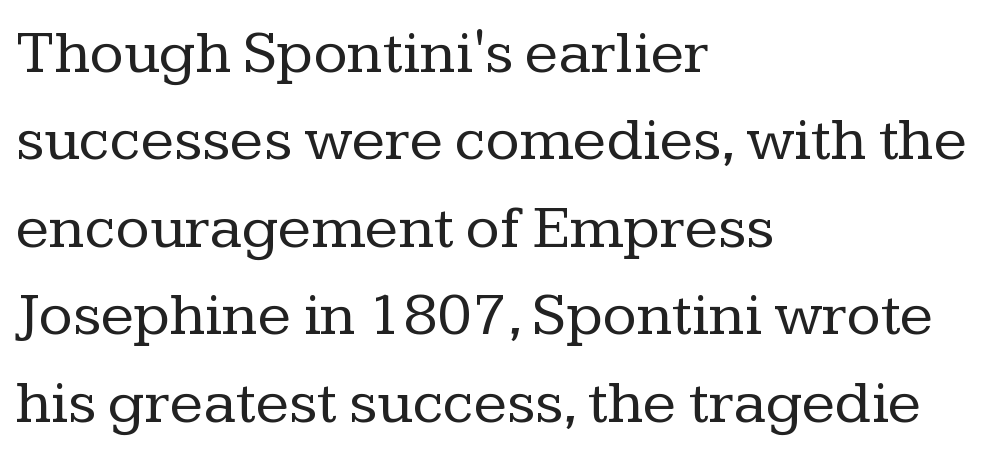
The image shows 62 px regular-weight serif type, upright; set left-aligned, normal line spacing (1.41x), normal letter spacing, not underlined; low stroke contrast and a medium x-height.
